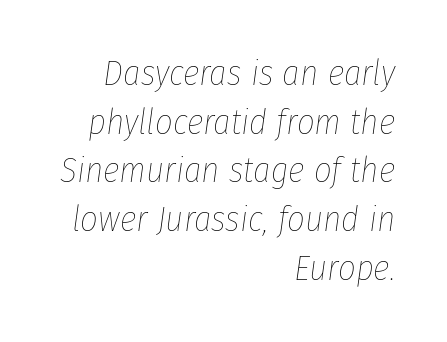
{"italic": "yes", "lean": "right", "slant_degrees": 8, "bold": "no", "weight": "thin", "width": "condensed", "stroke_contrast": "low", "x_height": "medium", "monospaced": "no", "underline": "no", "align": "right", "line_spacing": "normal", "line_spacing_ratio": 1.39, "letter_spacing": "normal", "letter_spacing_em": 0.0, "glyph_px": 35}
